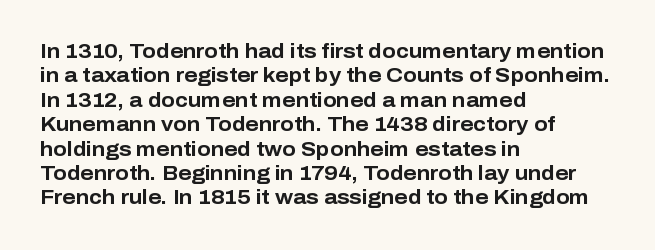
Q: Is the text bold? A: Yes.
Q: Is the text italic (slanted)? A: No, it is upright.
Q: Is the text underlined? A: No.
Q: How is the paragraph aligned? A: Left-aligned.
Q: Is the spacing between letters normal or unusually wide? A: Normal.
